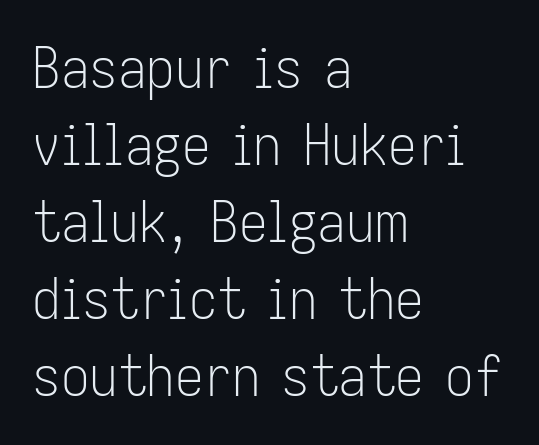
Q: Is the text bold? A: No.
Q: Is the text italic (slanted)? A: No, it is upright.
Q: Is the typeface a serif or a sans-serif typeface? A: Sans-serif.
Q: Is the text underlined? A: No.
Q: How is the paragraph aligned? A: Left-aligned.
Q: Is the spacing between letters normal or unusually wide? A: Normal.
Q: Is the spacing between lines tight, normal or loose? A: Normal.
Q: Width (condensed, normal, or wide)? A: Condensed.
Q: Stroke contrast? A: Low.
Q: x-height? A: Medium.
Q: Monospaced? A: No.
